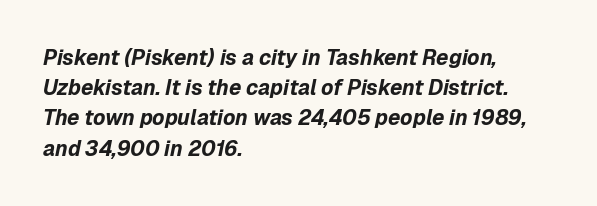
The image shows 21 px bold type, italic (leaning right); set left-aligned, normal line spacing (1.44x), normal letter spacing, not underlined.
